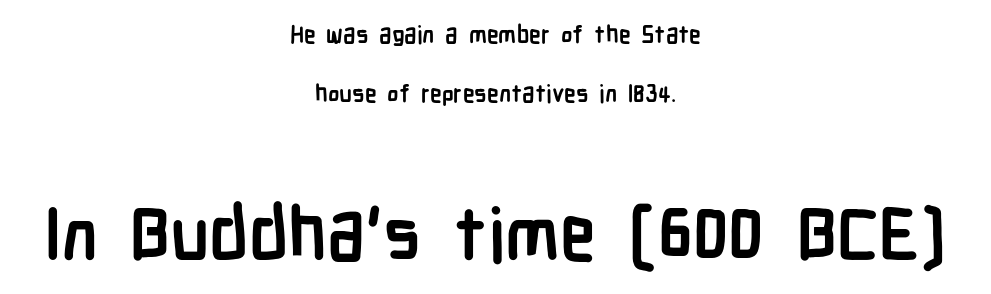
The space directly below the letters is spotless. If you drew a line through each stem, it would be perfectly vertical. Does the weight exceed regular? Yes, all the way to bold. The more generous point size was reserved for the lower chunk. No extra tracking has been applied to these lines.
